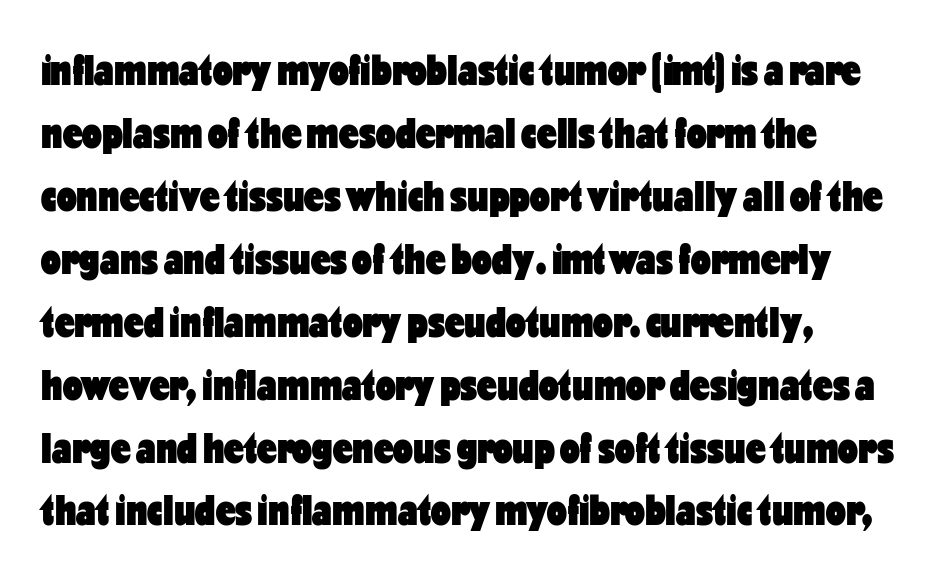
Note: no serifs on the glyphs. The specimen reads as upright at a glance. Think of a printed novel: that variable character pitch is what you see here. Leading: standard. Caption: standard tracking, unaltered. Strokes here are thick enough to call this a true bold.
